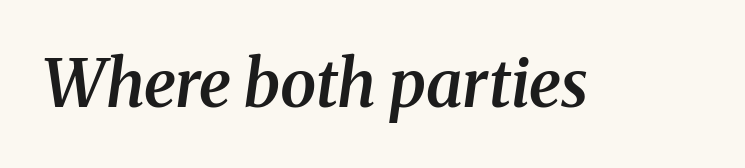
The image shows 65 px semibold serif type, italic (leaning right); set normal letter spacing, not underlined; medium stroke contrast and a medium x-height.
